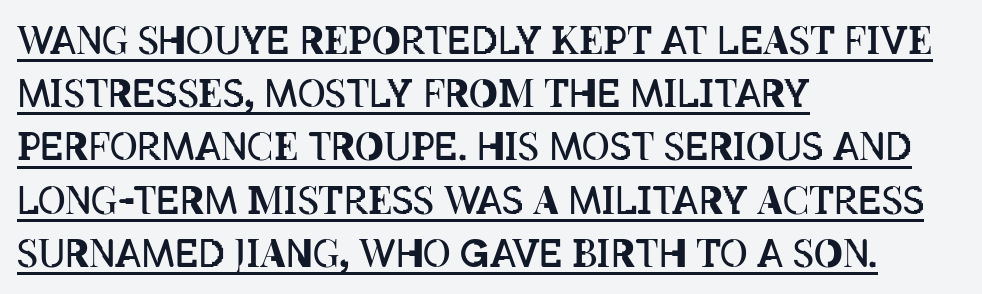
The image shows 38 px regular-weight, condensed type, upright; set left-aligned, normal line spacing (1.4x), normal letter spacing, underlined; low stroke contrast and a large x-height.
